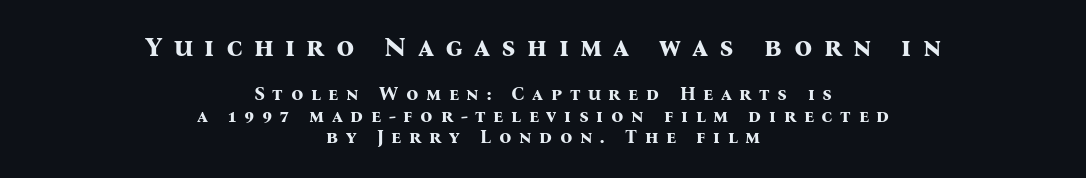
Tall strokes in this sample are plumb rather than angled. The text block is weighted toward neither margin, spreading evenly from the middle. Plenty of ink on the page — the face is bold. The area under the type is left untouched.
